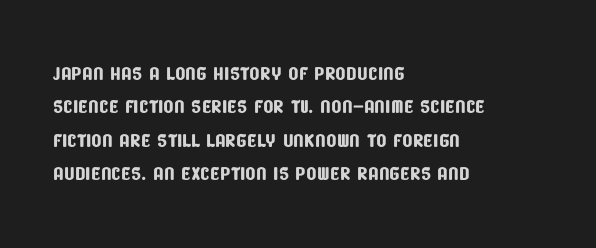
The image shows 27 px text type; set left-aligned, line spacing 1.24x, normal letter spacing, not underlined.
